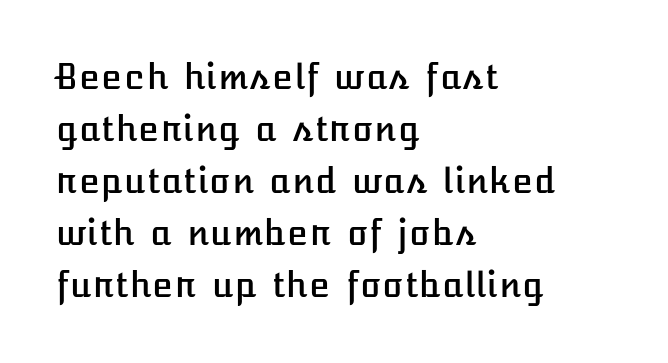
The image shows 34 px text type, upright; set left-aligned, normal line spacing (1.53x), normal letter spacing, not underlined; low stroke contrast and a medium x-height.
